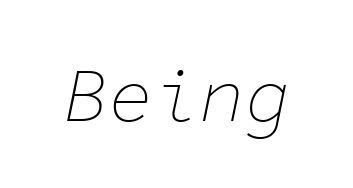
This is not heavy type; no bold has been used. Do the characters align in a grid? Yes, the font is monospaced. Slant detected: the letters are inclined. Short note: letters normally spaced. Any mark beneath the type? The region is blank.
